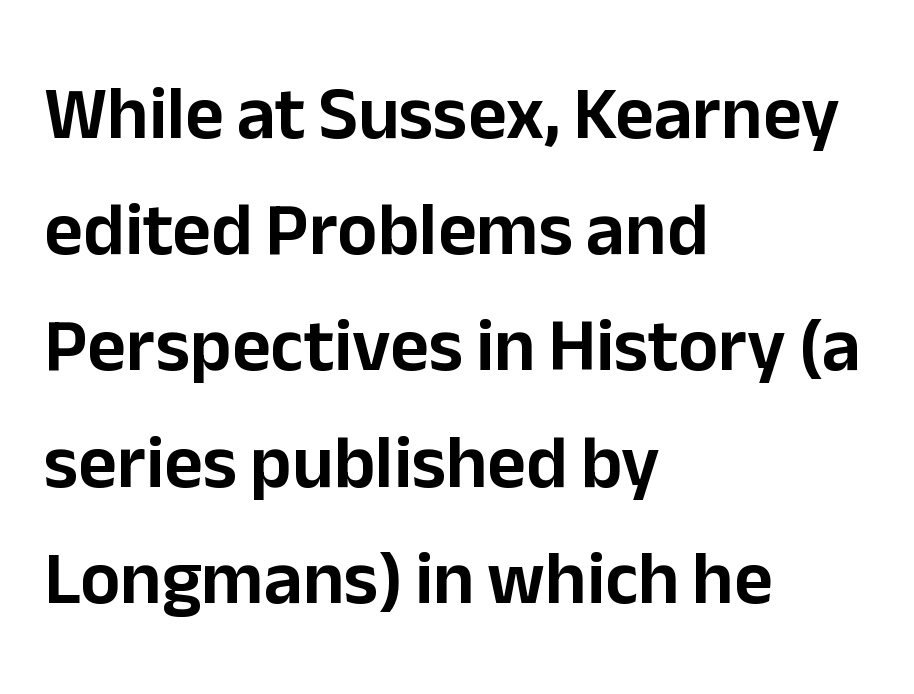
{"serif": "no", "italic": "no", "width": "normal", "stroke_contrast": "low", "x_height": "medium", "monospaced": "no", "underline": "no", "align": "left", "line_spacing": "normal", "line_spacing_ratio": 1.55, "letter_spacing": "normal", "letter_spacing_em": 0.0, "glyph_px": 75}
